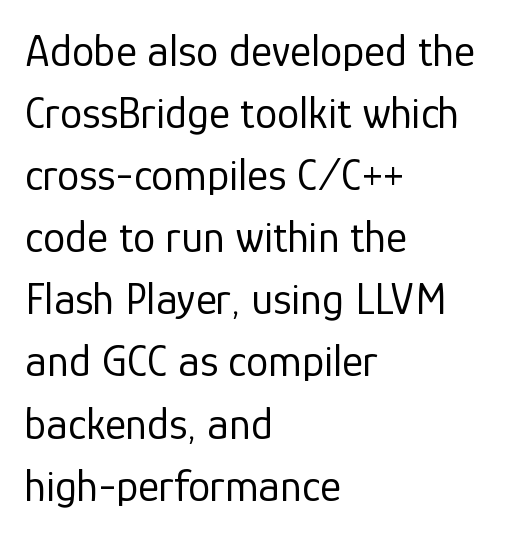
Q: Is the text bold? A: No.
Q: Is the text italic (slanted)? A: No, it is upright.
Q: Is the typeface a serif or a sans-serif typeface? A: Sans-serif.
Q: Is the text underlined? A: No.
Q: How is the paragraph aligned? A: Left-aligned.
Q: Is the spacing between letters normal or unusually wide? A: Normal.
Q: Is the spacing between lines tight, normal or loose? A: Normal.
Q: Width (condensed, normal, or wide)? A: Normal.
Q: Stroke contrast? A: Low.
Q: x-height? A: Medium.
Q: Monospaced? A: No.
